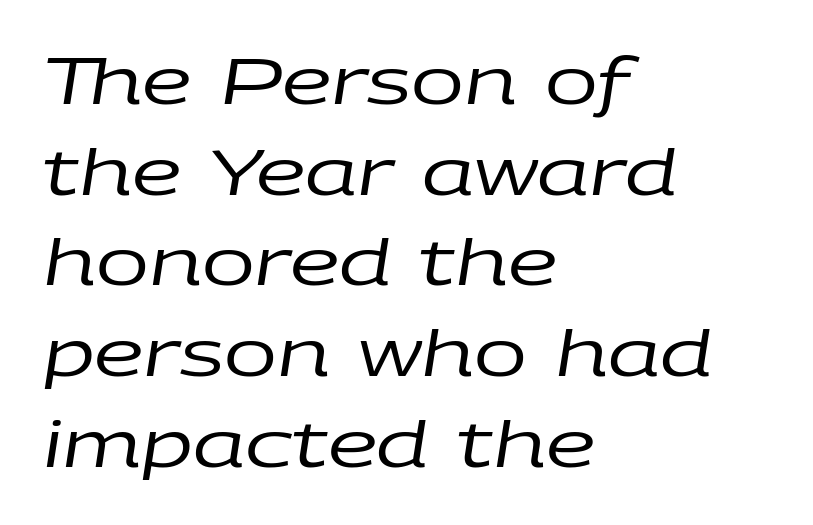
Q: Is the text bold? A: No.
Q: Is the text italic (slanted)? A: Yes, it leans right by about 9 degrees.
Q: Is the text underlined? A: No.
Q: How is the paragraph aligned? A: Left-aligned.
Q: Is the spacing between letters normal or unusually wide? A: Normal.
Q: Is the spacing between lines tight, normal or loose? A: Normal.
Q: Width (condensed, normal, or wide)? A: Wide.
Q: Stroke contrast? A: Low.
Q: x-height? A: Large.
Q: Monospaced? A: No.
